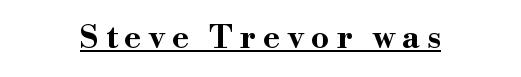
The image shows 32 px bold, wide serif type, upright; set centered, unusually wide letter spacing (+0.23 em), underlined; high stroke contrast and a small x-height.
